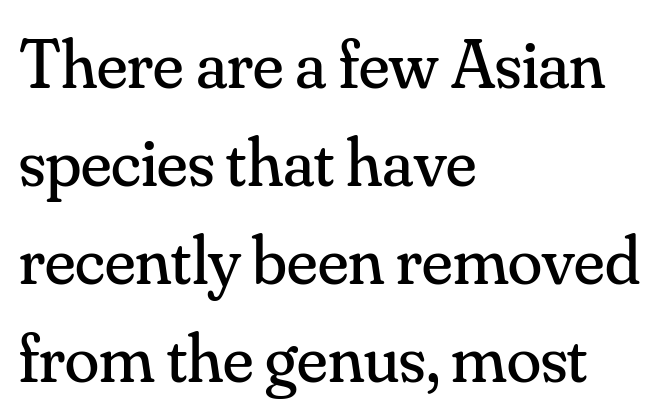
Look at the tracking — it's just the regular setting, nothing added. Does the copy run flush right? No — it runs flush left. Designer's note — italics off, roman on. Character widths vary here, with narrow letters taking less room than wide ones.
